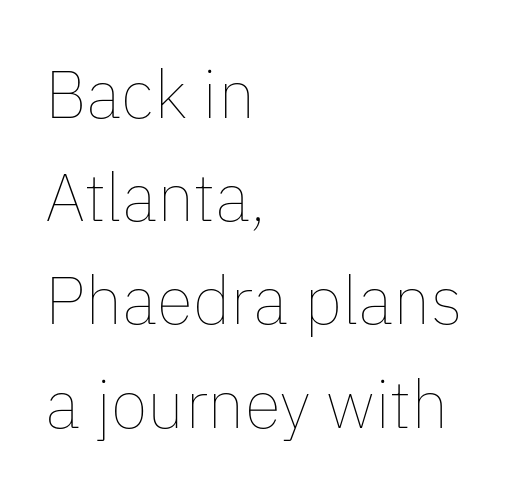
{"italic": "no", "bold": "no", "weight": "thin", "width": "normal", "stroke_contrast": "low", "x_height": "medium", "monospaced": "no", "underline": "no", "align": "left", "line_spacing": "normal", "line_spacing_ratio": 1.54, "letter_spacing": "normal", "letter_spacing_em": 0.0, "glyph_px": 67}
